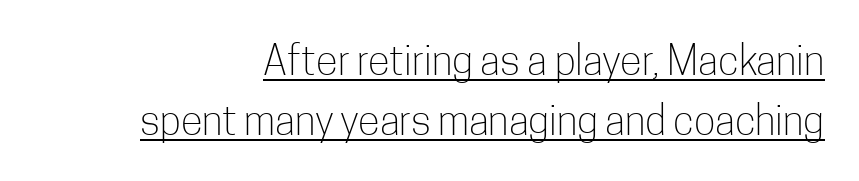
Q: Is the text bold? A: No.
Q: Is the text italic (slanted)? A: No, it is upright.
Q: Is the typeface a serif or a sans-serif typeface? A: Sans-serif.
Q: Is the text underlined? A: Yes.
Q: Is the spacing between letters normal or unusually wide? A: Normal.
Q: Is the spacing between lines tight, normal or loose? A: Normal.
Q: Width (condensed, normal, or wide)? A: Condensed.
Q: Stroke contrast? A: Low.
Q: x-height? A: Medium.
Q: Monospaced? A: No.
